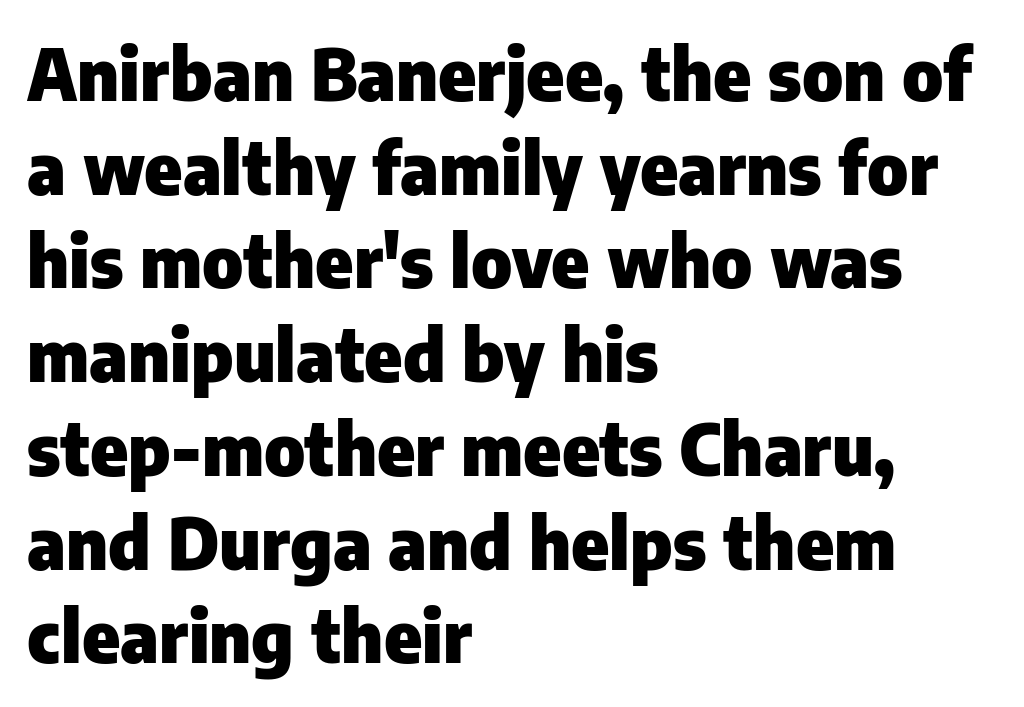
{"serif": "no", "italic": "no", "bold": "yes", "weight": "heavy", "width": "normal", "stroke_contrast": "low", "x_height": "medium", "monospaced": "no", "underline": "no", "align": "left", "line_spacing": "normal", "line_spacing_ratio": 1.32, "letter_spacing": "normal", "letter_spacing_em": 0.0, "glyph_px": 71}
